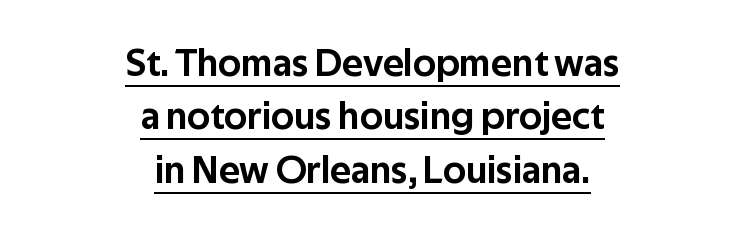
Typeset on center — no edge is straight. Emphasis is given by a line drawn under the lettering. Do the characters align in a grid? No, the font is proportional. Stroke terminals: plain, sans-serif.
